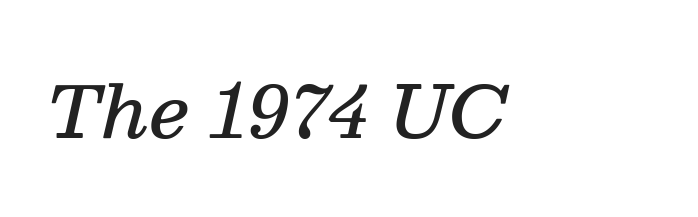
Q: Is the text bold? A: Semi-bold.
Q: Is the text italic (slanted)? A: Yes, it leans right by about 13 degrees.
Q: Is the typeface a serif or a sans-serif typeface? A: Serif.
Q: Is the text underlined? A: No.
Q: Is the spacing between letters normal or unusually wide? A: Normal.
Q: Width (condensed, normal, or wide)? A: Normal.
Q: Stroke contrast? A: Medium.
Q: x-height? A: Medium.
Q: Monospaced? A: No.
